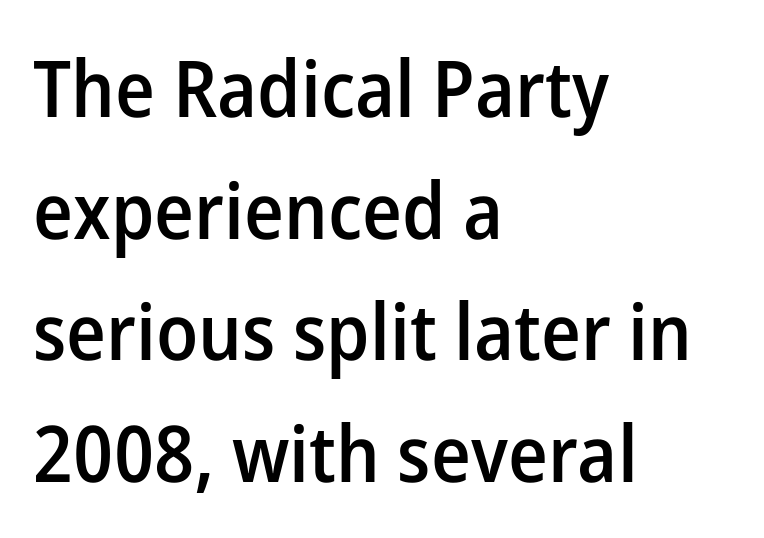
The image shows 79 px semibold sans-serif type, upright; set left-aligned, normal line spacing (1.54x), normal letter spacing, not underlined; low stroke contrast and a medium x-height.
